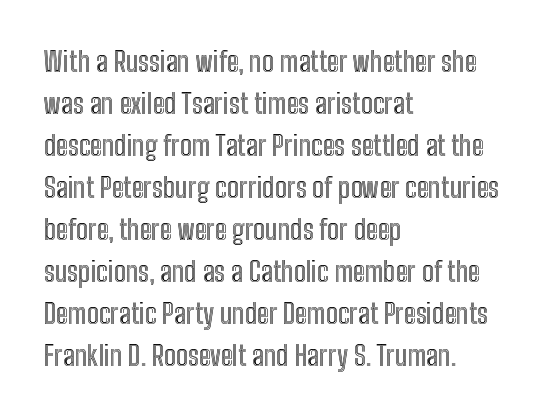
{"italic": "no", "width": "condensed", "x_height": "medium", "monospaced": "no", "underline": "no", "align": "left", "line_spacing": "normal", "line_spacing_ratio": 1.5, "letter_spacing": "normal", "letter_spacing_em": 0.0, "glyph_px": 28}
